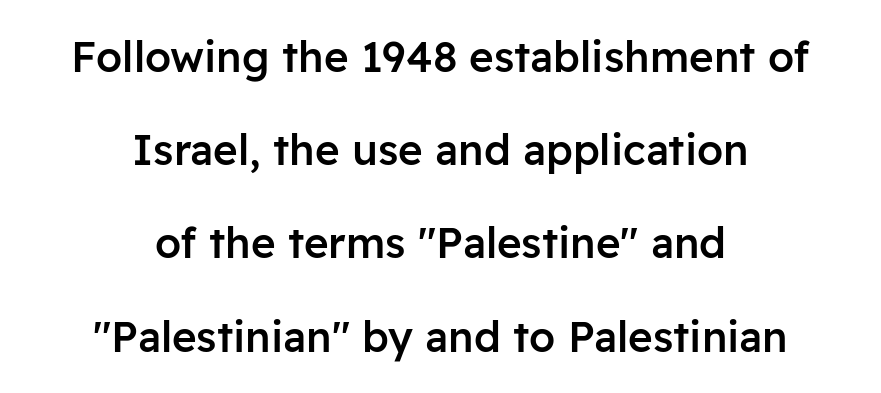
The compositor balanced each line on the midline. The characters display no serif detailing; their extremities are plain. Nope, not italic — everything's standing straight. This is the in-between weight designers call semibold or demi. The rendering keeps characters at their native spacing. Letters rest on an invisible, unmarked baseline.
